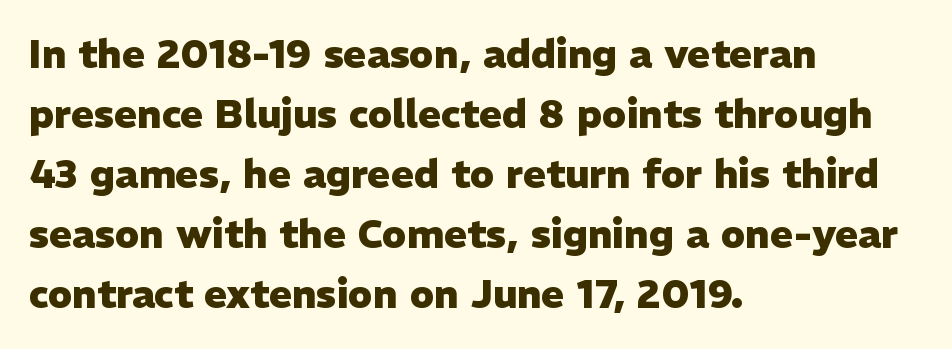
The image shows 39 px heavy sans-serif type, upright; set left-aligned, normal line spacing (1.54x), normal letter spacing, not underlined; low stroke contrast and a medium x-height.
